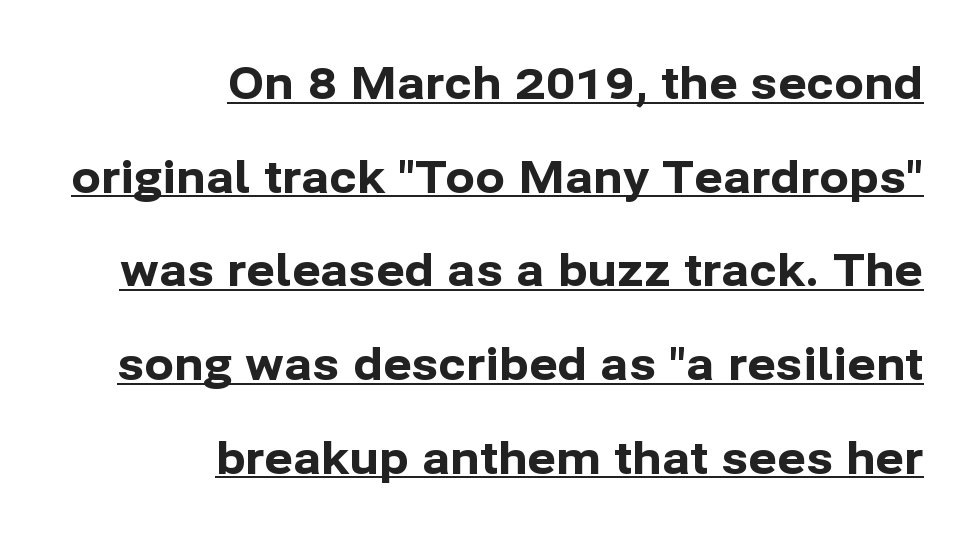
The image shows 44 px bold sans-serif type, upright; set right-aligned, loose line spacing (2.13x), normal letter spacing, underlined; low stroke contrast and a medium x-height.
